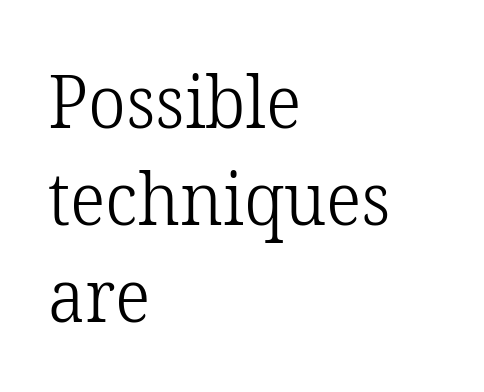
Q: Is the text bold? A: No.
Q: Is the text italic (slanted)? A: No, it is upright.
Q: Is the typeface a serif or a sans-serif typeface? A: Serif.
Q: Is the text underlined? A: No.
Q: How is the paragraph aligned? A: Left-aligned.
Q: Is the spacing between letters normal or unusually wide? A: Normal.
Q: Is the spacing between lines tight, normal or loose? A: Normal.
Q: Width (condensed, normal, or wide)? A: Normal.
Q: Stroke contrast? A: Low.
Q: x-height? A: Medium.
Q: Monospaced? A: No.
